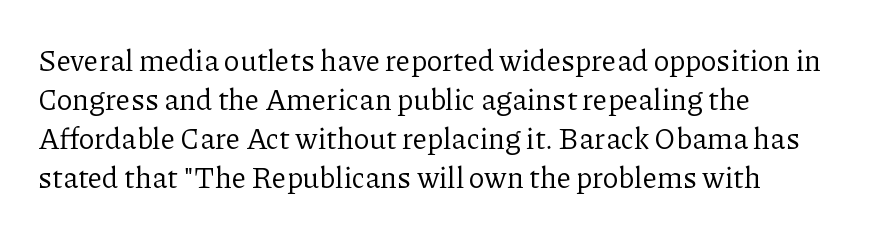
Q: Is the text bold? A: No.
Q: Is the text italic (slanted)? A: No, it is upright.
Q: Is the typeface a serif or a sans-serif typeface? A: Serif.
Q: Is the text underlined? A: No.
Q: How is the paragraph aligned? A: Left-aligned.
Q: Is the spacing between letters normal or unusually wide? A: Normal.
Q: Is the spacing between lines tight, normal or loose? A: Normal.
Q: Width (condensed, normal, or wide)? A: Normal.
Q: Stroke contrast? A: Low.
Q: x-height? A: Medium.
Q: Monospaced? A: No.
